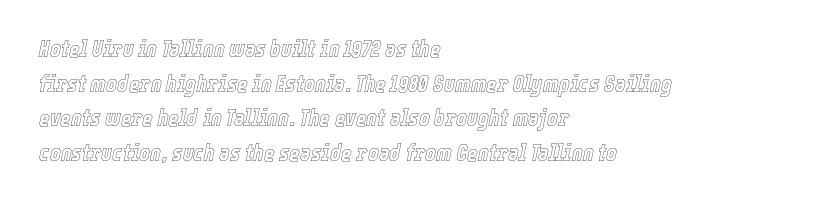
Q: Is the text italic (slanted)? A: Yes, it leans right by about 12 degrees.
Q: Is the text underlined? A: No.
Q: How is the paragraph aligned? A: Left-aligned.
Q: Is the spacing between letters normal or unusually wide? A: Normal.
Q: Is the spacing between lines tight, normal or loose? A: Normal.
